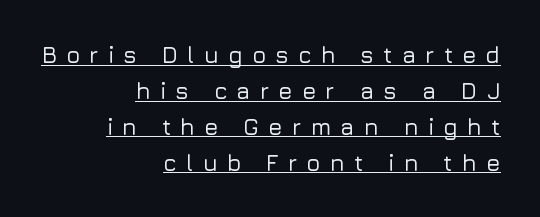
Q: Is the text italic (slanted)? A: No, it is upright.
Q: Is the text underlined? A: Yes.
Q: How is the paragraph aligned? A: Right-aligned.
Q: Is the spacing between letters normal or unusually wide? A: Unusually wide.
Q: Is the spacing between lines tight, normal or loose? A: Normal.
